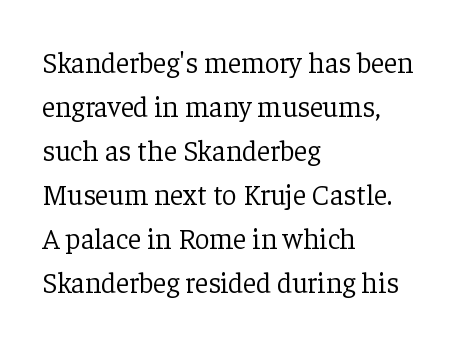
{"serif": "yes", "italic": "no", "bold": "no", "weight": "light", "width": "normal", "stroke_contrast": "low", "x_height": "medium", "monospaced": "no", "underline": "no", "align": "left", "line_spacing": "normal", "line_spacing_ratio": 1.52, "letter_spacing": "normal", "letter_spacing_em": 0.0, "glyph_px": 29}
